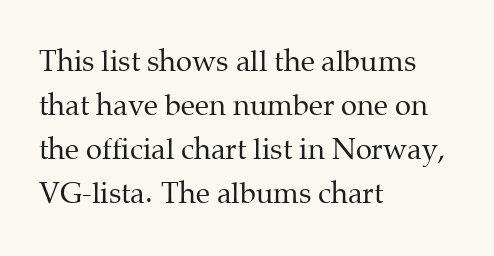
{"serif": "yes", "italic": "no", "bold": "no", "weight": "regular", "width": "normal", "stroke_contrast": "medium", "x_height": "medium", "monospaced": "no", "underline": "no", "align": "left", "line_spacing": "normal", "line_spacing_ratio": 1.52, "letter_spacing": "normal", "letter_spacing_em": 0.0, "glyph_px": 29}
